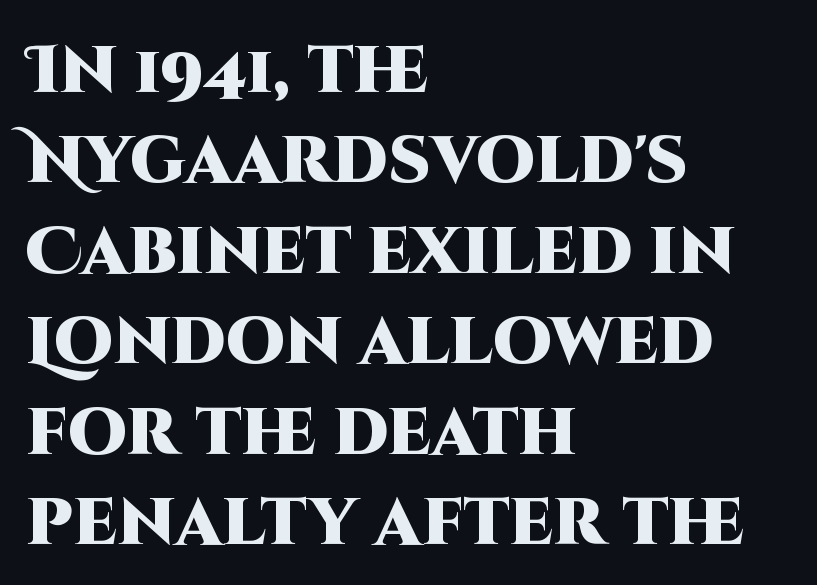
{"serif": "no", "italic": "no", "bold": "yes", "weight": "heavy", "width": "normal", "stroke_contrast": "high", "x_height": "large", "monospaced": "no", "underline": "no", "align": "left", "line_spacing": "normal", "line_spacing_ratio": 1.37, "letter_spacing": "normal", "letter_spacing_em": 0.0, "glyph_px": 66}
